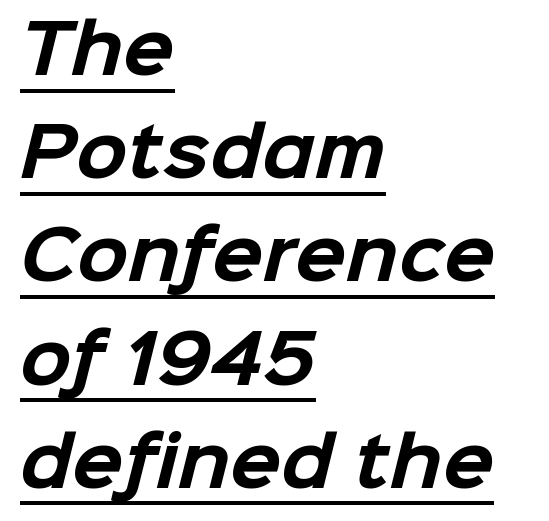
The image shows 67 px bold sans-serif type; set left-aligned, normal line spacing (1.54x), normal letter spacing, underlined; low stroke contrast and a medium x-height.
